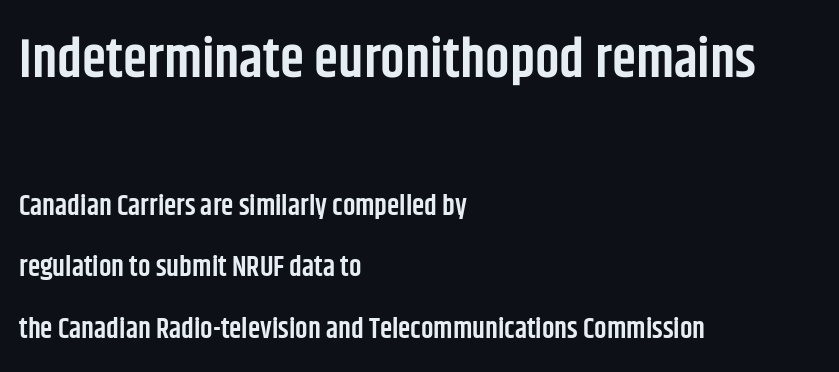
{"serif": "no", "italic": "no", "bold": "semi", "weight": "semibold", "width": "condensed", "stroke_contrast": "low", "x_height": "large", "monospaced": "no", "underline": "no", "align": "left", "line_spacing": "loose", "line_spacing_ratio": 2.21, "letter_spacing": "normal", "letter_spacing_em": 0.0, "larger_block": "first", "size_ratio": 1.96, "glyph_px": 55}
